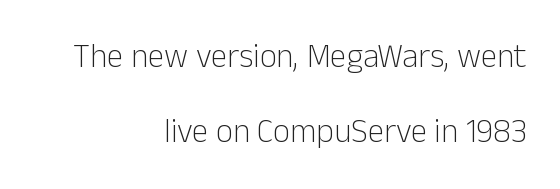
Q: Is the text bold? A: No.
Q: Is the text italic (slanted)? A: No, it is upright.
Q: Is the typeface a serif or a sans-serif typeface? A: Sans-serif.
Q: Is the text underlined? A: No.
Q: How is the paragraph aligned? A: Right-aligned.
Q: Is the spacing between letters normal or unusually wide? A: Normal.
Q: Is the spacing between lines tight, normal or loose? A: Loose.
Q: Width (condensed, normal, or wide)? A: Normal.
Q: Stroke contrast? A: Low.
Q: x-height? A: Medium.
Q: Monospaced? A: No.
